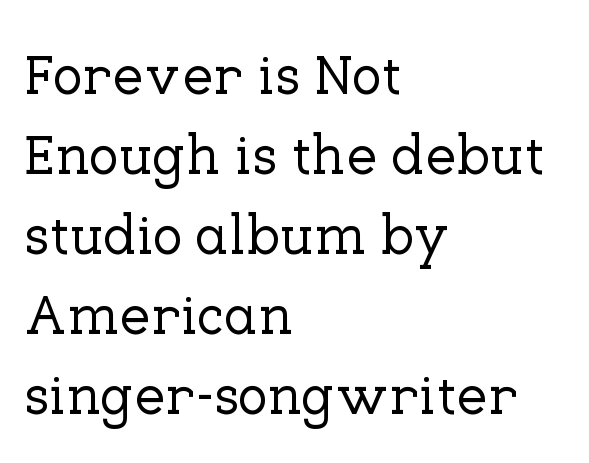
Q: Is the text italic (slanted)? A: No, it is upright.
Q: Is the typeface a serif or a sans-serif typeface? A: Serif.
Q: Is the text underlined? A: No.
Q: How is the paragraph aligned? A: Left-aligned.
Q: Is the spacing between letters normal or unusually wide? A: Normal.
Q: Is the spacing between lines tight, normal or loose? A: Normal.
Q: Width (condensed, normal, or wide)? A: Normal.
Q: Stroke contrast? A: Low.
Q: x-height? A: Medium.
Q: Monospaced? A: No.
